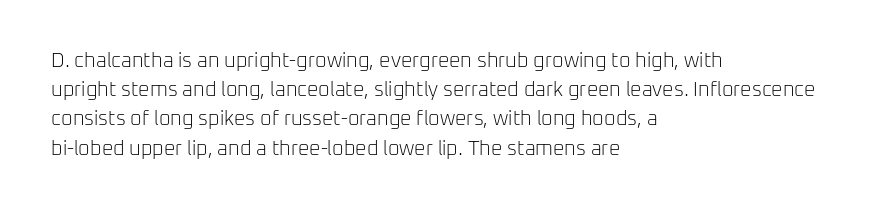
{"italic": "no", "bold": "no", "underline": "no", "align": "left", "line_spacing": "normal", "line_spacing_ratio": 1.46, "letter_spacing": "normal", "letter_spacing_em": 0.0, "glyph_px": 20}
